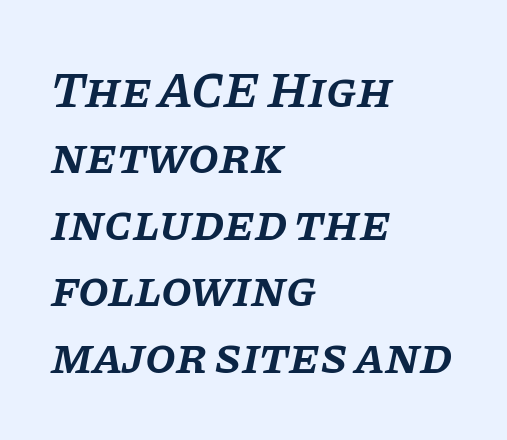
The image shows 50 px semibold serif type, italic (leaning right); set left-aligned, normal line spacing (1.33x), normal letter spacing, not underlined; low stroke contrast and a large x-height.
